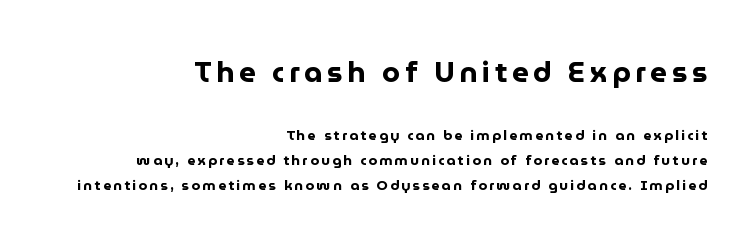
Every character sits straight up, as roman type does. Every row of glyphs terminates at an identical x-position on the right. Set as a true bold cut, around the 700 mark. The passage shown is typed in a proportional face where columns would drift.
